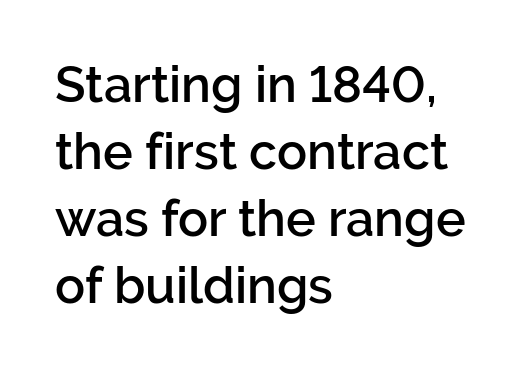
The image shows 50 px semibold sans-serif type, upright; set left-aligned, normal line spacing (1.34x), normal letter spacing, not underlined; low stroke contrast and a medium x-height.
